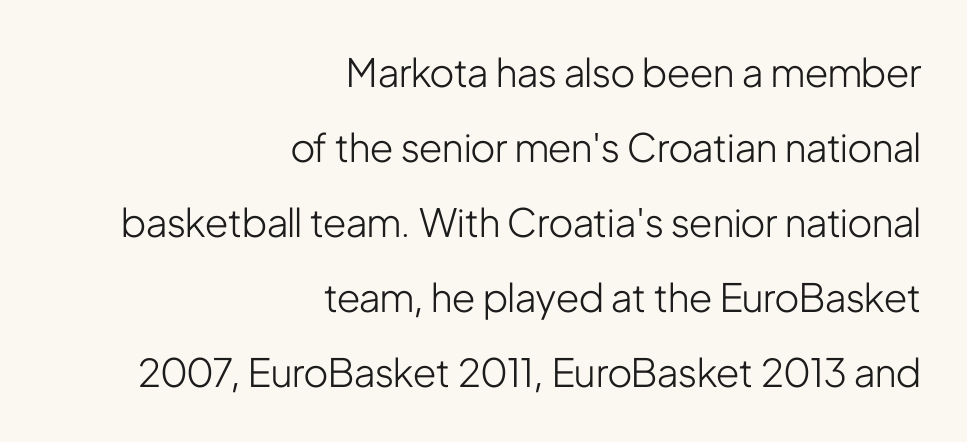
Q: Is the text bold? A: No.
Q: Is the text italic (slanted)? A: No, it is upright.
Q: Is the typeface a serif or a sans-serif typeface? A: Sans-serif.
Q: Is the text underlined? A: No.
Q: How is the paragraph aligned? A: Right-aligned.
Q: Is the spacing between letters normal or unusually wide? A: Normal.
Q: Is the spacing between lines tight, normal or loose? A: Loose.
Q: Width (condensed, normal, or wide)? A: Condensed.
Q: Stroke contrast? A: Low.
Q: x-height? A: Medium.
Q: Monospaced? A: No.
